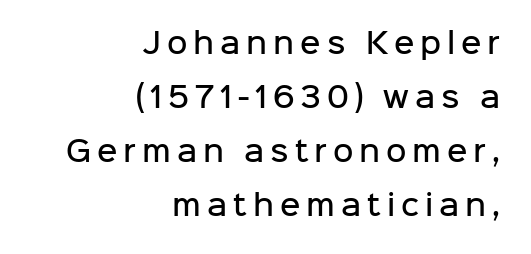
{"serif": "no", "italic": "no", "bold": "semi", "weight": "semibold", "width": "normal", "stroke_contrast": "low", "x_height": "medium", "monospaced": "no", "underline": "no", "align": "right", "line_spacing": "loose", "line_spacing_ratio": 1.93, "letter_spacing": "wide", "letter_spacing_em": 0.21, "glyph_px": 28}
